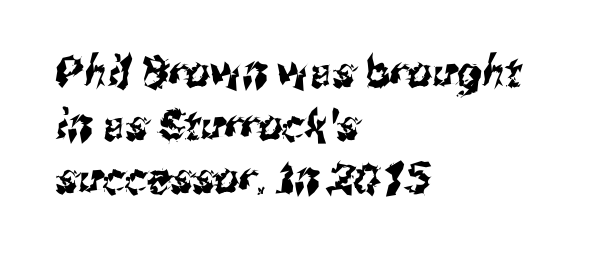
The image shows 43 px condensed sans-serif type; set left-aligned, line spacing 1.23x, normal letter spacing, not underlined; medium stroke contrast and a medium x-height.
